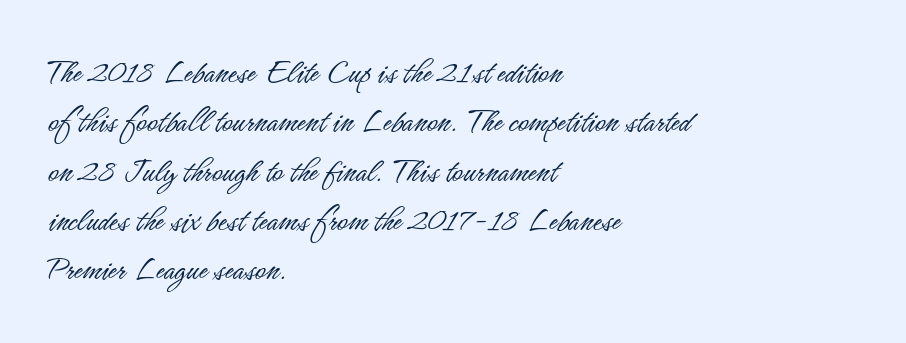
Q: Is the text bold? A: No.
Q: Is the text italic (slanted)? A: Yes.
Q: Is the typeface a serif or a sans-serif typeface? A: Sans-serif.
Q: Is the text underlined? A: No.
Q: How is the paragraph aligned? A: Left-aligned.
Q: Is the spacing between letters normal or unusually wide? A: Normal.
Q: Is the spacing between lines tight, normal or loose? A: Normal.
Q: Width (condensed, normal, or wide)? A: Condensed.
Q: Stroke contrast? A: Low.
Q: x-height? A: Small.
Q: Monospaced? A: No.
